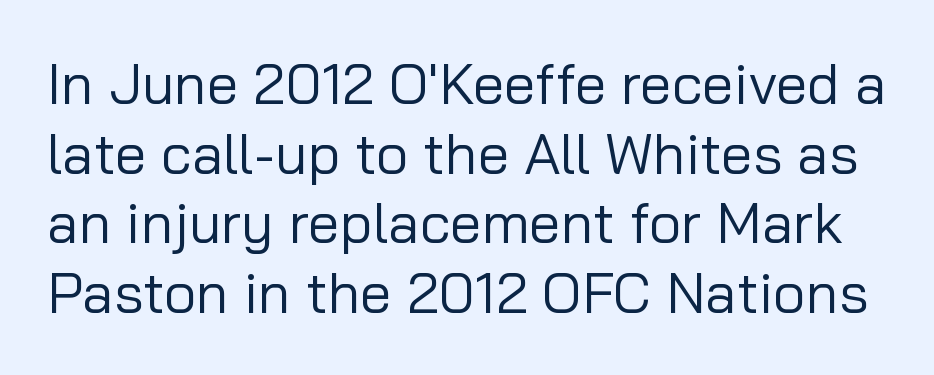
{"serif": "no", "italic": "no", "bold": "no", "weight": "regular", "width": "normal", "stroke_contrast": "low", "x_height": "medium", "monospaced": "no", "underline": "no", "line_spacing_ratio": 1.22, "letter_spacing": "normal", "letter_spacing_em": 0.0, "glyph_px": 57}
